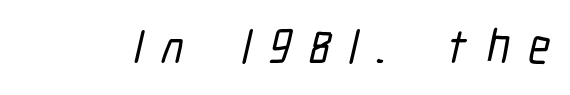
Honestly, the letter spacing is so wide it's the main thing you notice. Looks like regular typesetting: each glyph gets only the width it needs. Unlike a traditional serif, this face leaves its strokes unadorned. The strip under each line holds only bare page.
